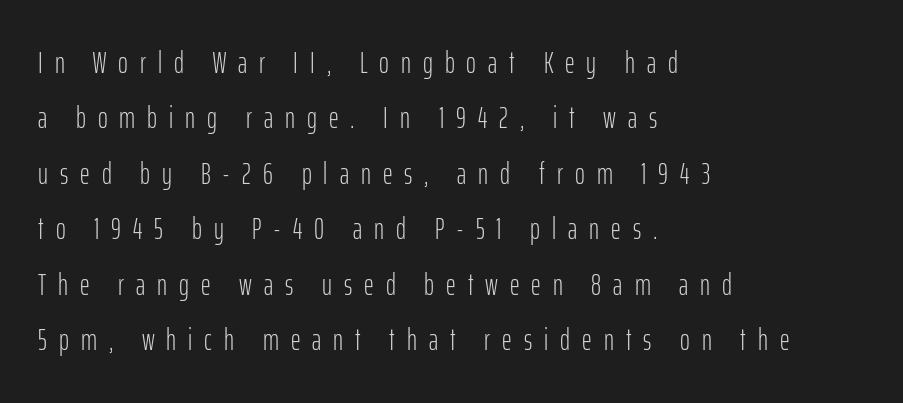
Q: Is the text bold? A: No.
Q: Is the text italic (slanted)? A: No, it is upright.
Q: Is the typeface a serif or a sans-serif typeface? A: Sans-serif.
Q: Is the text underlined? A: No.
Q: How is the paragraph aligned? A: Left-aligned.
Q: Is the spacing between letters normal or unusually wide? A: Unusually wide.
Q: Width (condensed, normal, or wide)? A: Condensed.
Q: Stroke contrast? A: Low.
Q: x-height? A: Medium.
Q: Monospaced? A: No.
